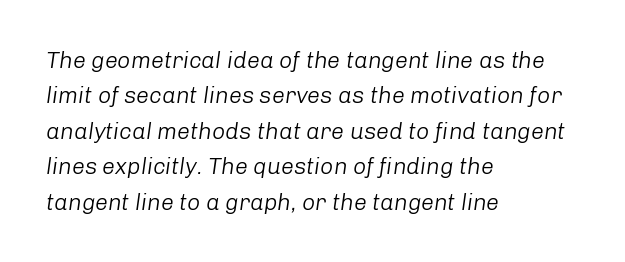
Caption: standard tracking, unaltered. No word sits above an underline. The ragged edge is on the right, which tells us the setting is flush left. Weight: not bold — regular or lighter. In terms of posture, this sample is oblique. Regular leading.
